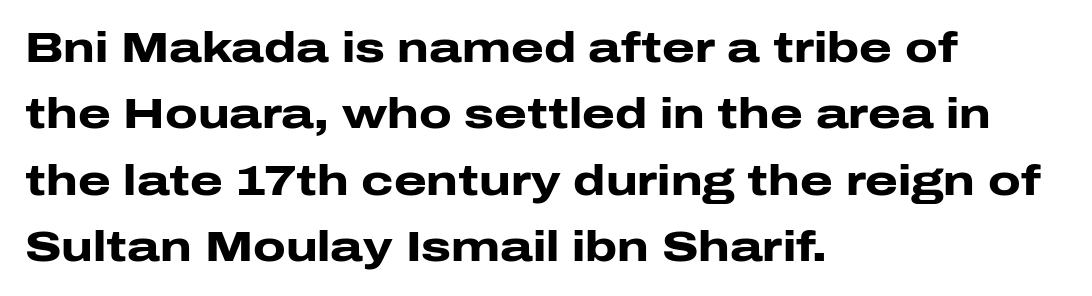
{"serif": "no", "italic": "no", "bold": "yes", "weight": "heavy", "width": "wide", "stroke_contrast": "low", "x_height": "medium", "monospaced": "no", "underline": "no", "align": "left", "line_spacing": "normal", "line_spacing_ratio": 1.58, "letter_spacing": "normal", "letter_spacing_em": 0.0, "glyph_px": 42}
